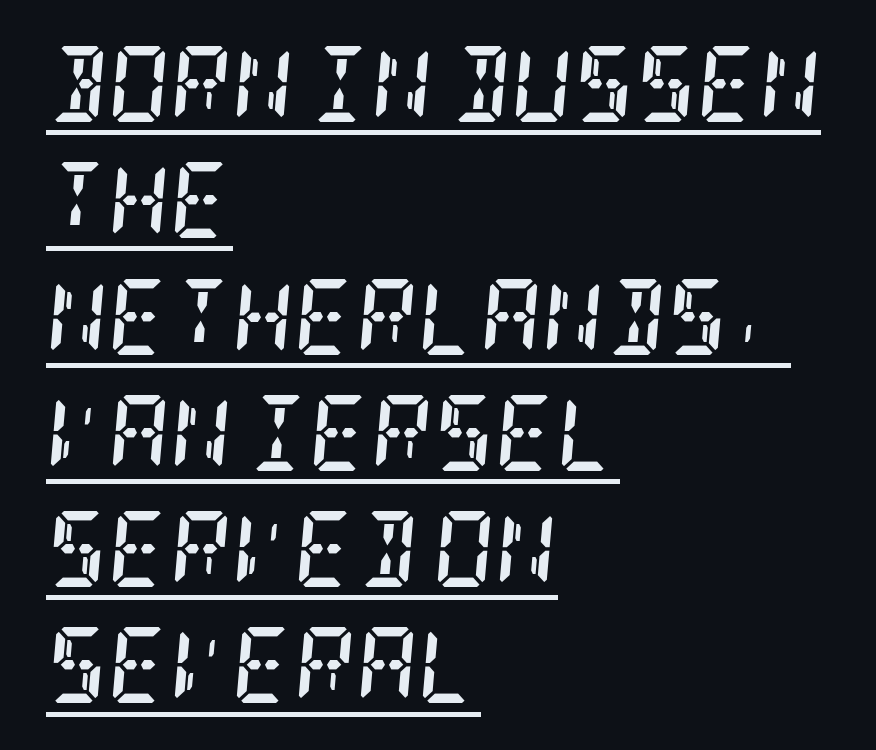
{"serif": "yes", "italic": "yes", "lean": "right", "slant_degrees": 5, "bold": "yes", "weight": "semibold", "width": "condensed", "stroke_contrast": "low", "x_height": "large", "underline": "yes", "align": "left", "line_spacing": "normal", "line_spacing_ratio": 1.53, "letter_spacing": "normal", "letter_spacing_em": 0.0, "glyph_px": 76}
